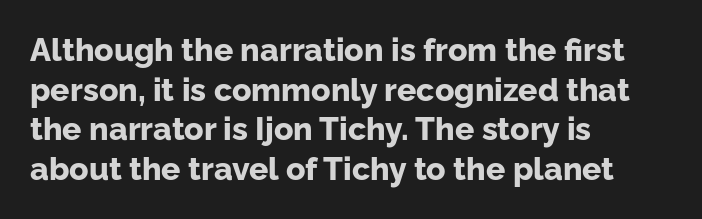
Q: Is the text bold? A: Yes.
Q: Is the text italic (slanted)? A: No, it is upright.
Q: Is the typeface a serif or a sans-serif typeface? A: Sans-serif.
Q: Is the text underlined? A: No.
Q: How is the paragraph aligned? A: Left-aligned.
Q: Is the spacing between letters normal or unusually wide? A: Normal.
Q: Width (condensed, normal, or wide)? A: Normal.
Q: Stroke contrast? A: Low.
Q: x-height? A: Medium.
Q: Monospaced? A: No.
